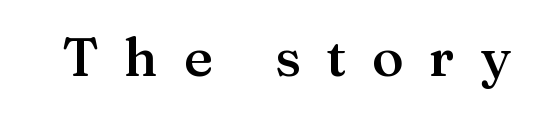
Q: Is the text bold? A: Semi-bold.
Q: Is the text italic (slanted)? A: No, it is upright.
Q: Is the typeface a serif or a sans-serif typeface? A: Serif.
Q: Is the text underlined? A: No.
Q: Is the spacing between letters normal or unusually wide? A: Unusually wide.
Q: Width (condensed, normal, or wide)? A: Normal.
Q: Stroke contrast? A: Medium.
Q: x-height? A: Medium.
Q: Monospaced? A: No.
